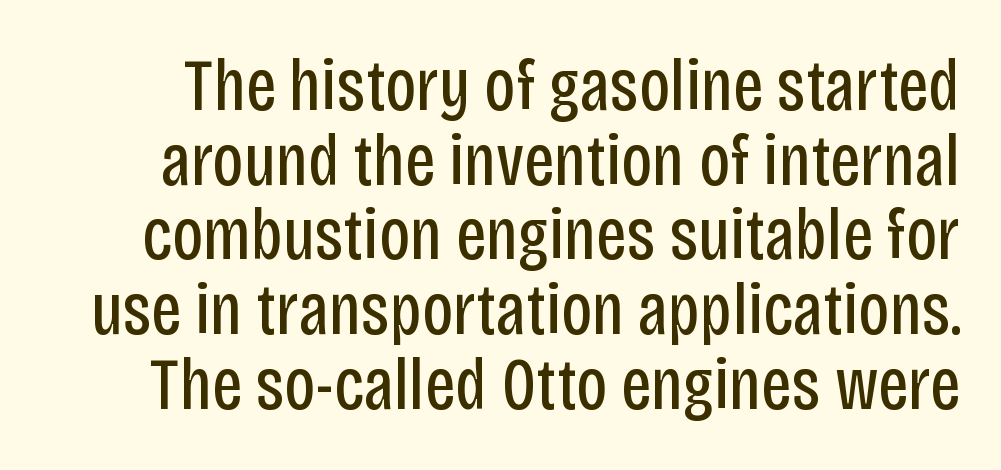
The type family on display is of the sans-serif kind. Whoever set this chose condensed vertical rhythm over breathing room. The letters sit at their default tracking, neither squeezed nor spread. Each letter keeps its own natural width here, so spacing adapts to shape.
